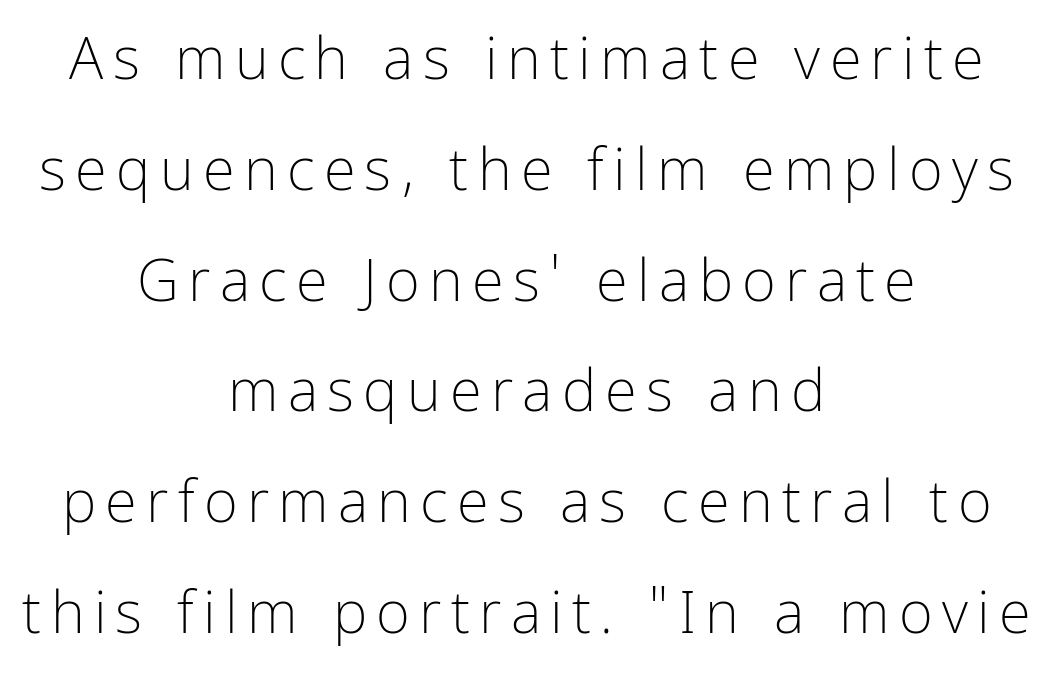
Q: Is the text bold? A: No.
Q: Is the text italic (slanted)? A: No, it is upright.
Q: Is the typeface a serif or a sans-serif typeface? A: Sans-serif.
Q: Is the text underlined? A: No.
Q: How is the paragraph aligned? A: Centered.
Q: Is the spacing between lines tight, normal or loose? A: Loose.
Q: Width (condensed, normal, or wide)? A: Condensed.
Q: Stroke contrast? A: Low.
Q: x-height? A: Medium.
Q: Monospaced? A: No.
